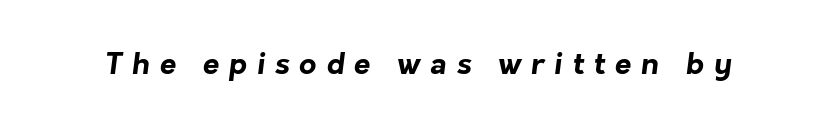
Q: Is the text bold? A: Yes.
Q: Is the typeface a serif or a sans-serif typeface? A: Sans-serif.
Q: Is the text underlined? A: No.
Q: Is the spacing between letters normal or unusually wide? A: Unusually wide.
Q: Width (condensed, normal, or wide)? A: Normal.
Q: Stroke contrast? A: Low.
Q: x-height? A: Medium.
Q: Monospaced? A: No.
